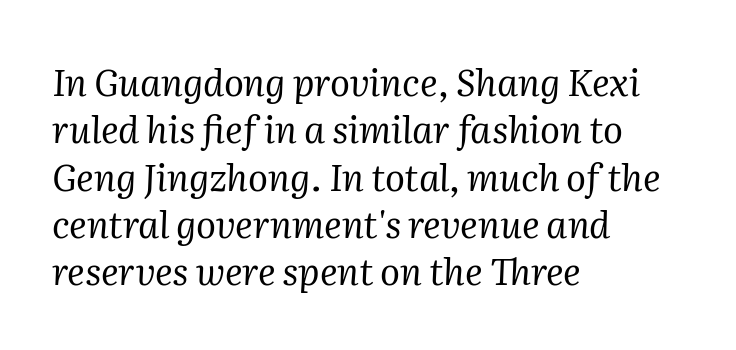
Q: Is the text bold? A: No.
Q: Is the text italic (slanted)? A: Yes, it leans right by about 2 degrees.
Q: Is the typeface a serif or a sans-serif typeface? A: Serif.
Q: Is the text underlined? A: No.
Q: How is the paragraph aligned? A: Left-aligned.
Q: Is the spacing between letters normal or unusually wide? A: Normal.
Q: Is the spacing between lines tight, normal or loose? A: Normal.
Q: Width (condensed, normal, or wide)? A: Normal.
Q: Stroke contrast? A: Medium.
Q: x-height? A: Medium.
Q: Monospaced? A: No.
